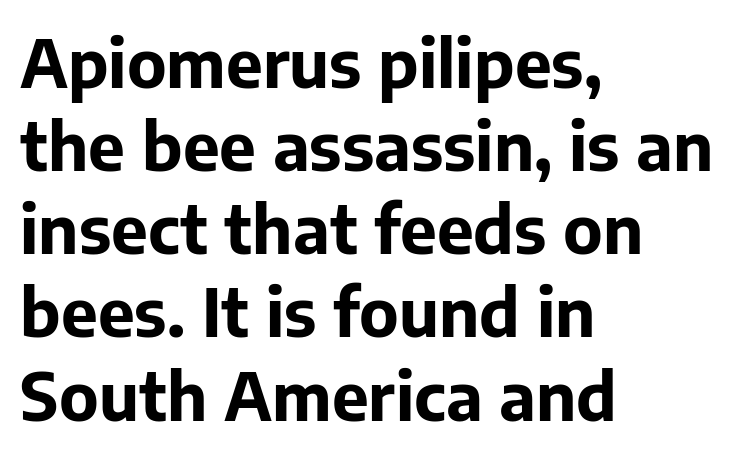
{"serif": "no", "italic": "no", "bold": "yes", "weight": "bold", "width": "normal", "stroke_contrast": "low", "x_height": "medium", "monospaced": "no", "underline": "no", "align": "left", "line_spacing": "normal", "line_spacing_ratio": 1.26, "letter_spacing": "normal", "letter_spacing_em": 0.0, "glyph_px": 66}
